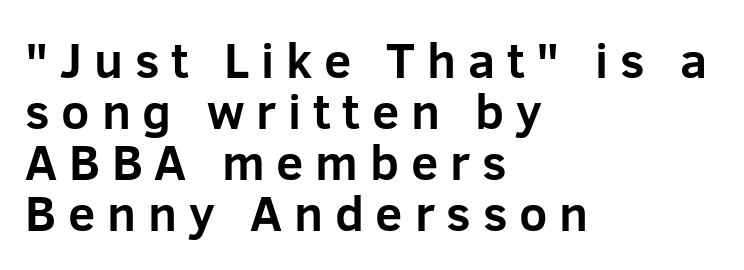
{"serif": "no", "italic": "no", "bold": "yes", "weight": "bold", "width": "normal", "stroke_contrast": "low", "x_height": "medium", "monospaced": "no", "underline": "no", "align": "left", "line_spacing": "tight", "line_spacing_ratio": 1.04, "letter_spacing": "wide", "letter_spacing_em": 0.24, "glyph_px": 49}
